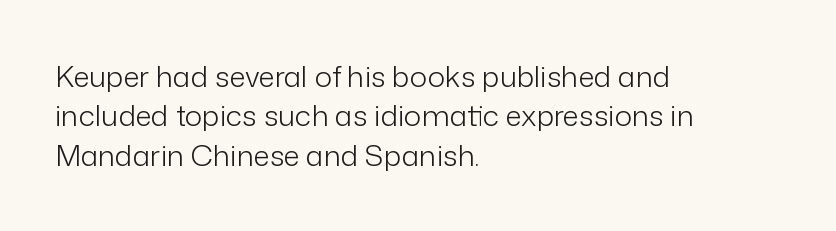
The string is rendered with underlining switched off. Summary of vertical rhythm: regular, with standard interline spacing. Typographically, this falls in the sans-serif category. Typeset ragged right — the left edge is the straight one.
